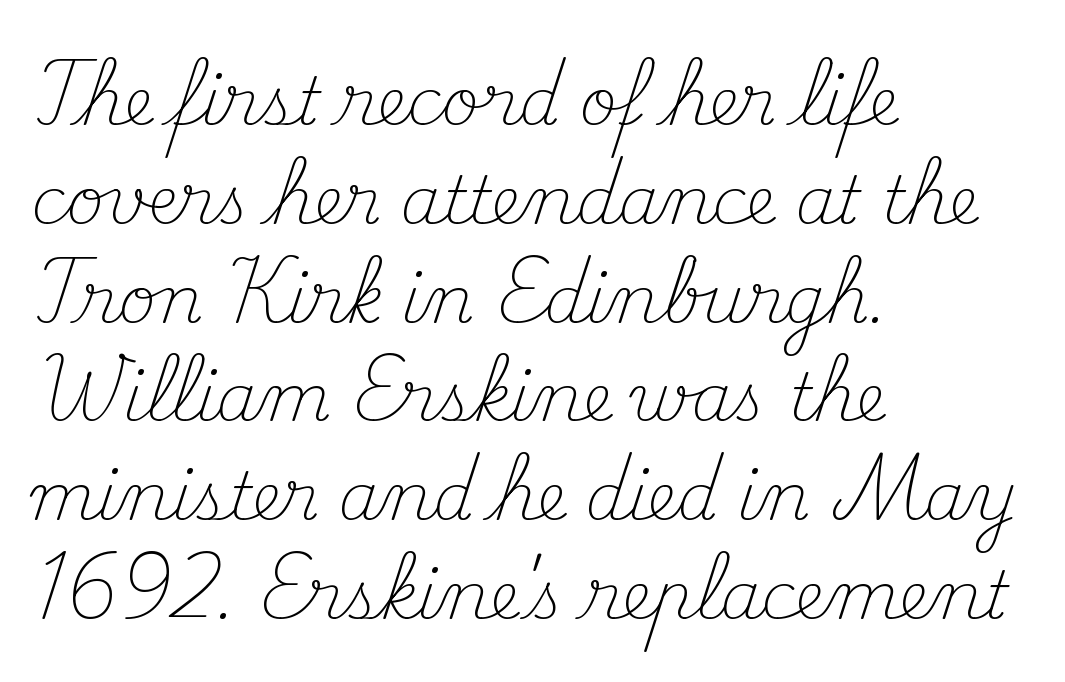
The image shows 65 px light serif type; set left-aligned, normal line spacing (1.52x), normal letter spacing, not underlined; medium stroke contrast and a small x-height.
